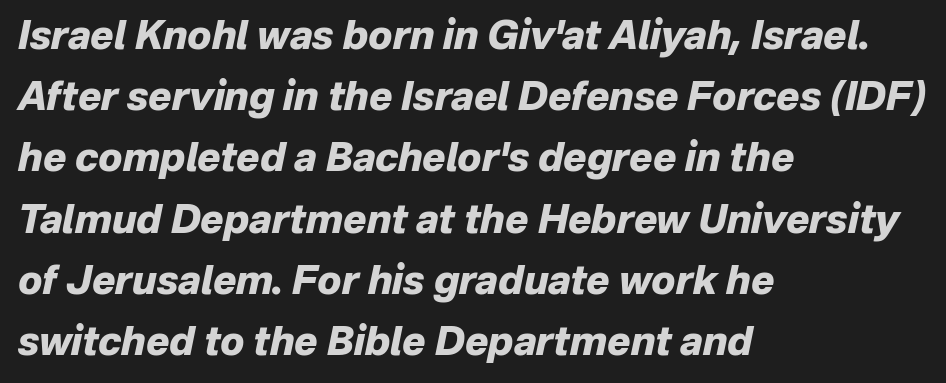
The image shows 39 px heavy type, italic (leaning right); set left-aligned, normal line spacing (1.57x), normal letter spacing, not underlined; low stroke contrast and a medium x-height.
